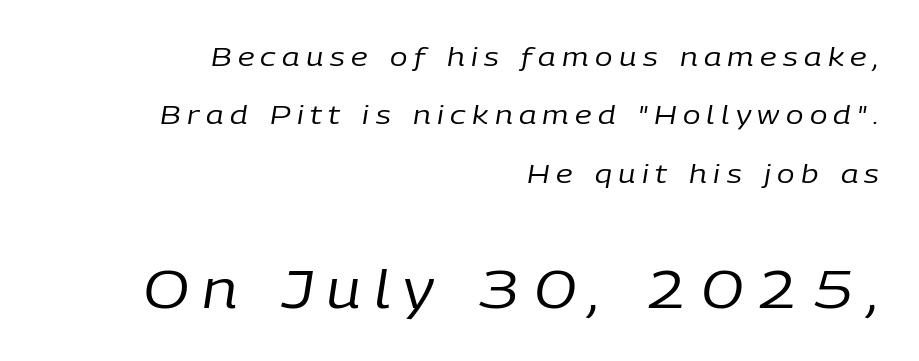
{"italic": "yes", "lean": "right", "slant_degrees": 9, "bold": "no", "weight": "regular", "width": "normal", "stroke_contrast": "low", "x_height": "medium", "monospaced": "no", "underline": "no", "align": "right", "line_spacing": "loose", "line_spacing_ratio": 2.25, "letter_spacing": "wide", "letter_spacing_em": 0.25, "larger_block": "second", "size_ratio": 2.0, "glyph_px": 52}
